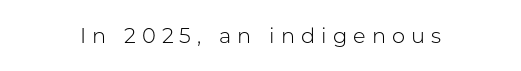
Q: Is the text bold? A: No.
Q: Is the text italic (slanted)? A: No, it is upright.
Q: Is the text underlined? A: No.
Q: Is the spacing between letters normal or unusually wide? A: Unusually wide.
